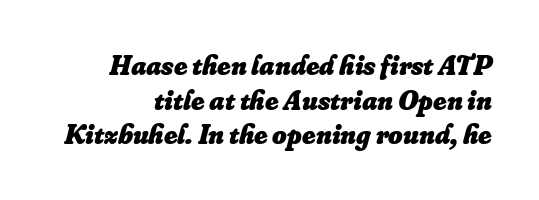
This is oblique type, the kind used for emphasis or titles. In terms of weight, the rendering is a true, heavy bold. Words float on clear page, feet unadorned. Note the varied advance widths — an 'i' is clearly narrower than an 'm'. Nothing unusual about the tracking: characters are spaced as the font intends.
